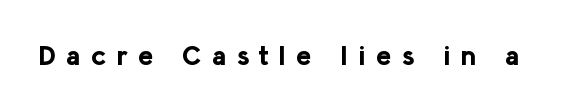
{"serif": "no", "italic": "no", "bold": "yes", "weight": "bold", "width": "normal", "stroke_contrast": "low", "x_height": "medium", "monospaced": "no", "underline": "no", "letter_spacing": "wide", "letter_spacing_em": 0.37, "glyph_px": 28}
